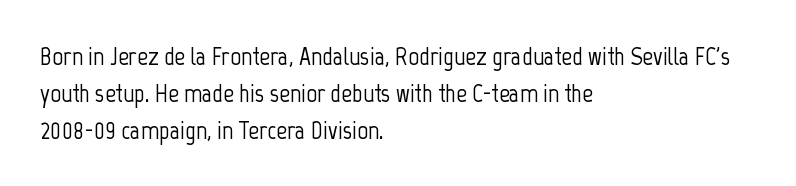
Inter-character spacing is left at the font's built-in metrics. Bare-footed words on every line. Every stem runs plumb, perpendicular to the baseline. Line spacing here is normal. Every row of glyphs begins at an identical x-position on the left.
